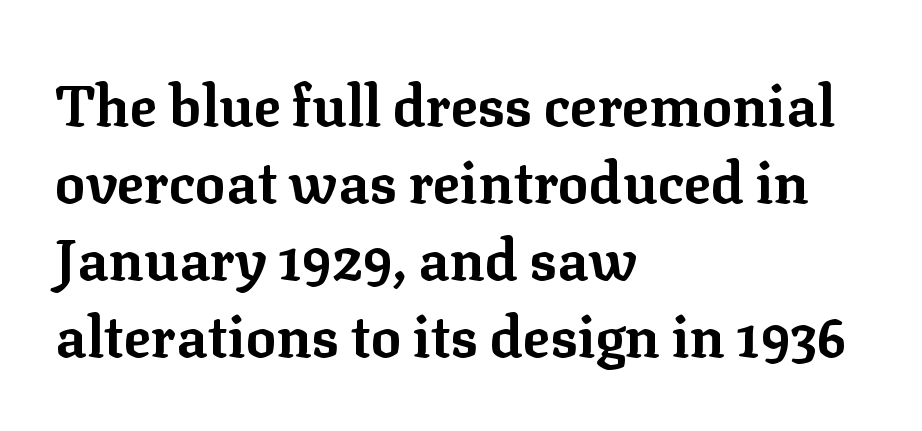
Q: Is the text bold? A: Yes.
Q: Is the text italic (slanted)? A: No, it is upright.
Q: Is the typeface a serif or a sans-serif typeface? A: Serif.
Q: Is the text underlined? A: No.
Q: How is the paragraph aligned? A: Left-aligned.
Q: Is the spacing between letters normal or unusually wide? A: Normal.
Q: Is the spacing between lines tight, normal or loose? A: Normal.
Q: Width (condensed, normal, or wide)? A: Normal.
Q: Stroke contrast? A: Low.
Q: x-height? A: Medium.
Q: Monospaced? A: No.
